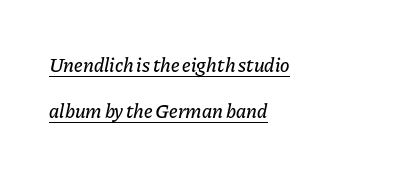
The image shows 20 px text type, italic (leaning right); set left-aligned, loose line spacing (2.32x), normal letter spacing, underlined.
